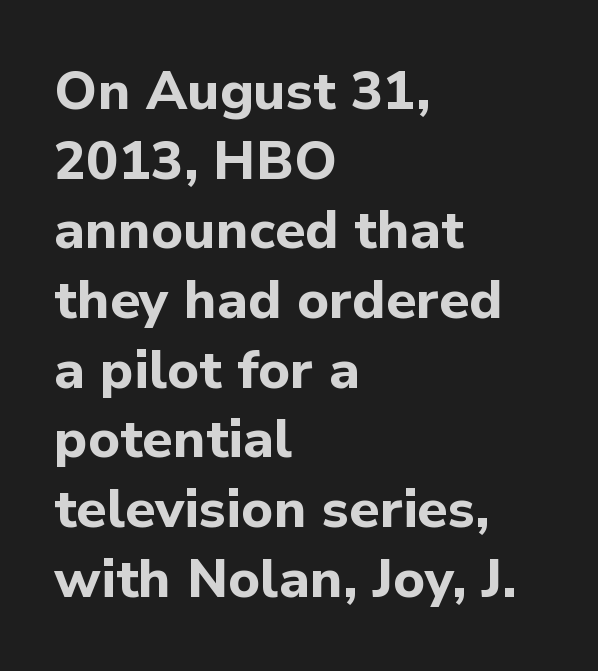
The image shows 54 px bold sans-serif type, upright; set left-aligned, normal line spacing (1.29x), normal letter spacing, not underlined; low stroke contrast and a medium x-height.
